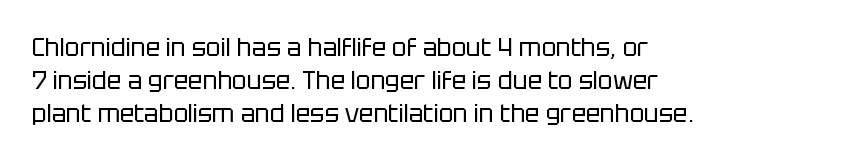
These lines stack with their left ends in a neat column. Letters rest on an invisible, unmarked baseline. The lines sit at an ordinary, default distance from one another. The type sits square on the baseline with zero lean. No letter is thick-stroked: the sample isn't bold. Default kerning and tracking; the words read as compact shapes.
